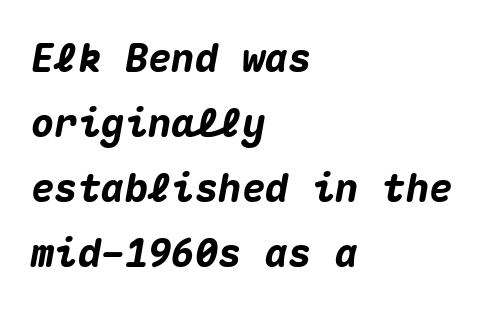
{"italic": "yes", "lean": "right", "slant_degrees": 10, "bold": "yes", "weight": "heavy", "width": "normal", "stroke_contrast": "medium", "x_height": "medium", "monospaced": "yes", "underline": "no", "align": "left", "line_spacing": "normal", "line_spacing_ratio": 1.67, "letter_spacing": "normal", "letter_spacing_em": 0.0, "glyph_px": 39}
